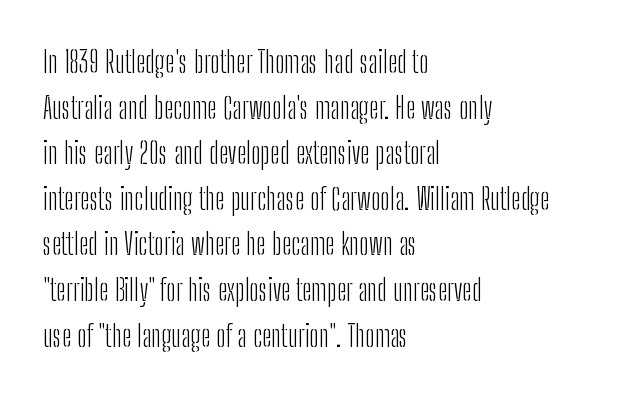
The image shows 30 px light, condensed sans-serif type, upright; set left-aligned, normal line spacing (1.52x), normal letter spacing, not underlined; low stroke contrast and a medium x-height.
